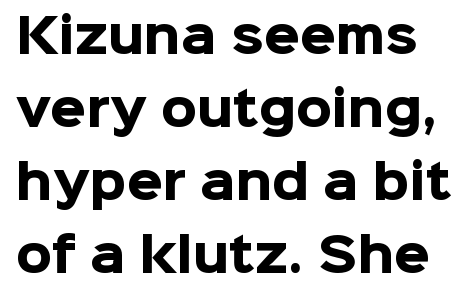
The image shows 46 px heavy sans-serif type, upright; set normal line spacing (1.59x), normal letter spacing, not underlined; low stroke contrast and a medium x-height.
